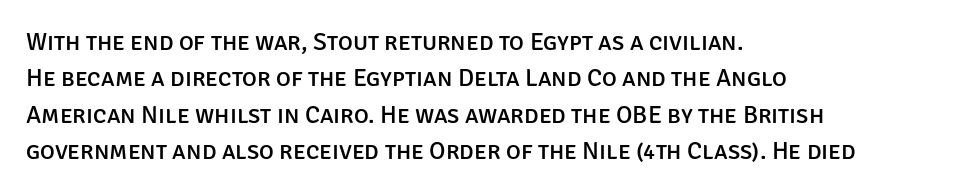
Plain, unruled lines of type. The type is set solid horizontally, with unmodified tracking. Tall strokes in this sample are plumb rather than angled. Regarding leading, the lines here are spaced in the standard way.
